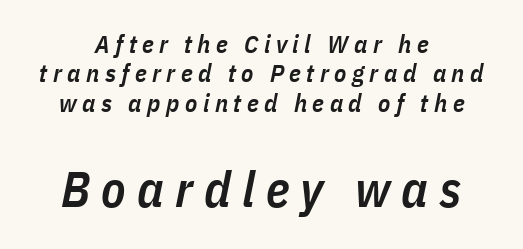
The image shows 50 px semibold, condensed type, italic (leaning right); set centered, line spacing 1.18x, unusually wide letter spacing (+0.22 em), not underlined; the second (bottom) block is 2.0x larger; low stroke contrast and a medium x-height.
